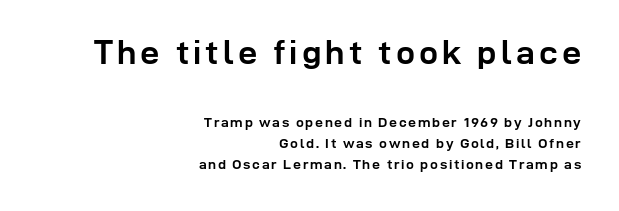
The letters advance in unequal steps, a hallmark of proportional type. Weight check: bold — yes, fully. Examine the stroke ends and you'll find no serifs. Between these two stacked blocks, the higher one wins on size. The line-height multiplier appears to be the usual default. Notice how the passage keeps a crisp vertical edge on the right only.
